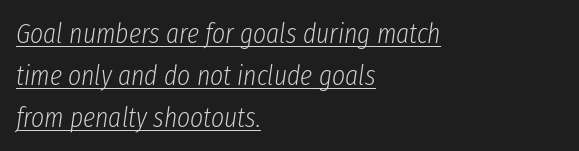
The space between consecutive lines is moderate. Is the stroke heavy? The answer is a plain regular-or-lighter. Would a proofreader flag this as italicized? Yes. The line texture is even and compact thanks to regular tracking. The rendered words wear a rule along their underside. The passage shown is typed in a proportional face where columns would drift.
